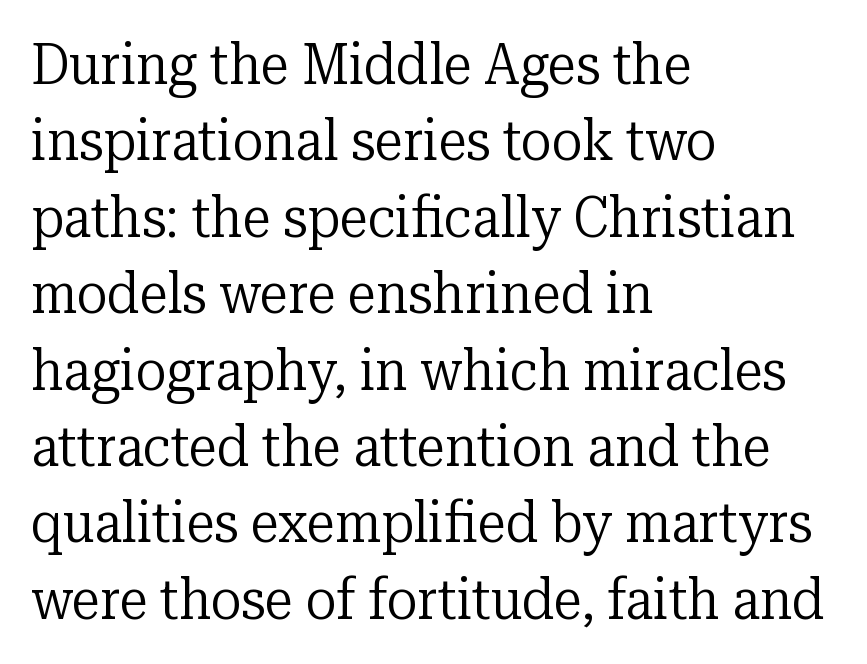
{"serif": "yes", "italic": "no", "bold": "no", "weight": "regular", "width": "normal", "stroke_contrast": "low", "x_height": "medium", "monospaced": "no", "underline": "no", "align": "left", "line_spacing": "normal", "line_spacing_ratio": 1.34, "letter_spacing": "normal", "letter_spacing_em": 0.0, "glyph_px": 57}
